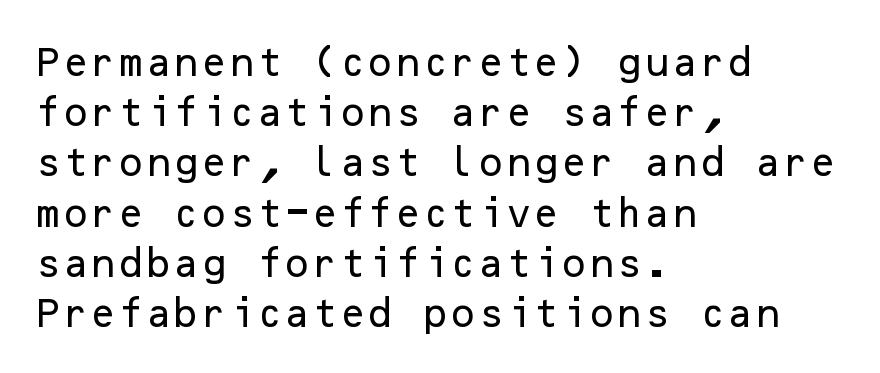
{"serif": "no", "italic": "no", "width": "normal", "stroke_contrast": "low", "x_height": "medium", "underline": "no", "align": "left", "line_spacing": "normal", "line_spacing_ratio": 1.57, "letter_spacing": "normal", "letter_spacing_em": 0.0, "glyph_px": 32}
